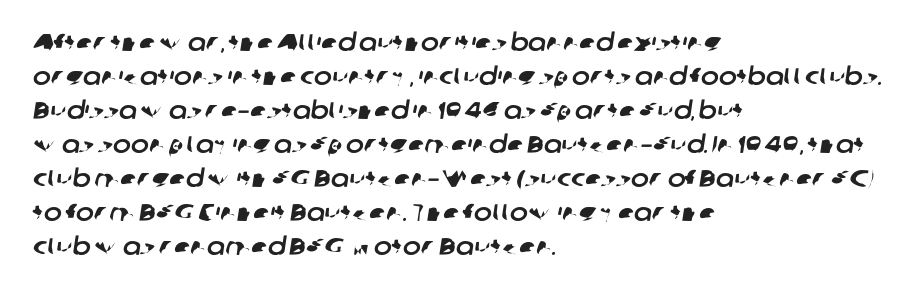
Q: Is the text underlined? A: No.
Q: How is the paragraph aligned? A: Left-aligned.
Q: Is the spacing between letters normal or unusually wide? A: Normal.
Q: Is the spacing between lines tight, normal or loose? A: Normal.
